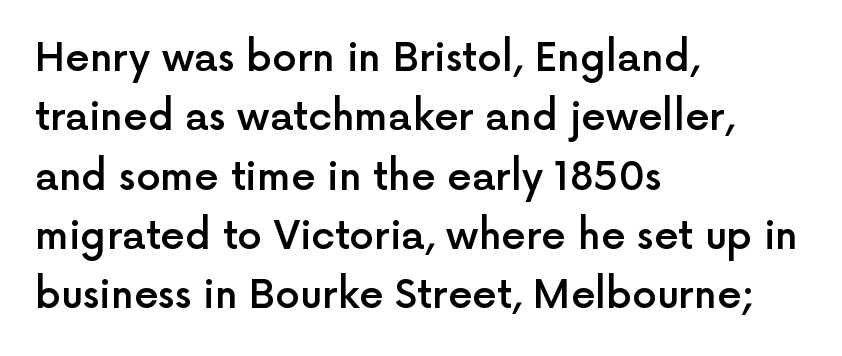
The image shows 39 px semibold sans-serif type, upright; set left-aligned, normal line spacing (1.52x), normal letter spacing, not underlined; a medium x-height.
